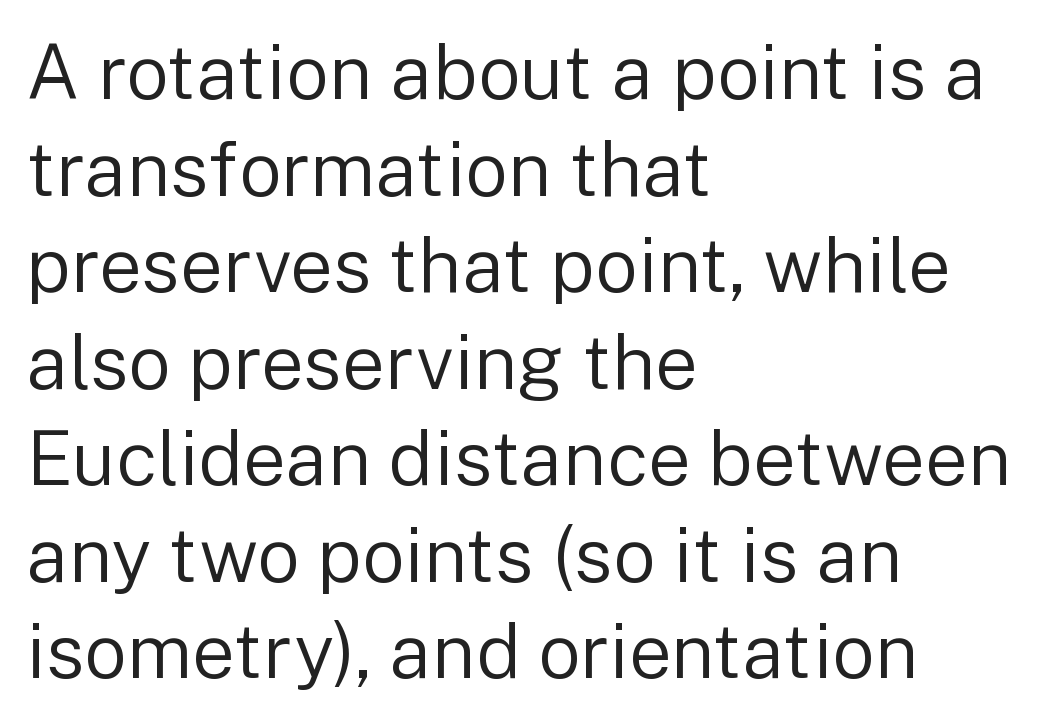
{"serif": "no", "italic": "no", "bold": "no", "weight": "regular", "width": "normal", "stroke_contrast": "low", "x_height": "medium", "monospaced": "no", "underline": "no", "align": "left", "line_spacing": "normal", "line_spacing_ratio": 1.27, "letter_spacing": "normal", "letter_spacing_em": 0.0, "glyph_px": 76}
